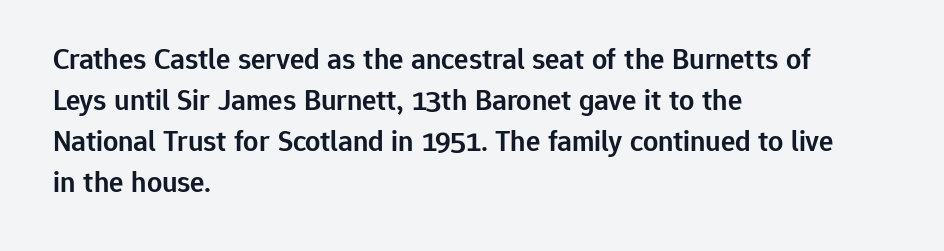
Line spacing here is normal. Beneath every word, the page is bare. The paragraph shown leans on its left margin. These lines are rendered in a variable-pitch font. Every stem runs plumb, perpendicular to the baseline.
